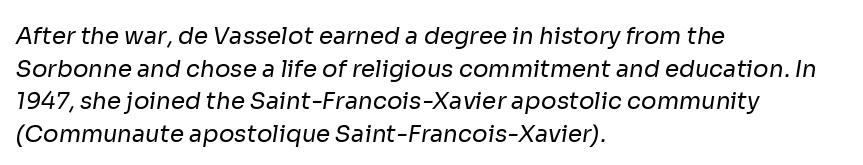
Q: Is the text bold? A: No.
Q: Is the text underlined? A: No.
Q: How is the paragraph aligned? A: Left-aligned.
Q: Is the spacing between letters normal or unusually wide? A: Normal.
Q: Is the spacing between lines tight, normal or loose? A: Normal.
